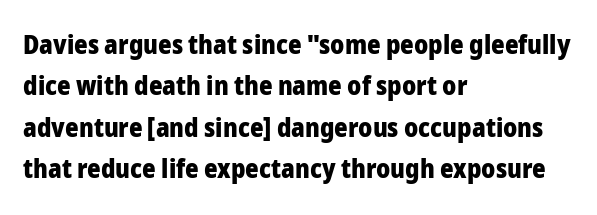
Q: Is the text bold? A: Yes.
Q: Is the text italic (slanted)? A: No, it is upright.
Q: Is the text underlined? A: No.
Q: How is the paragraph aligned? A: Left-aligned.
Q: Is the spacing between letters normal or unusually wide? A: Normal.
Q: Is the spacing between lines tight, normal or loose? A: Normal.
